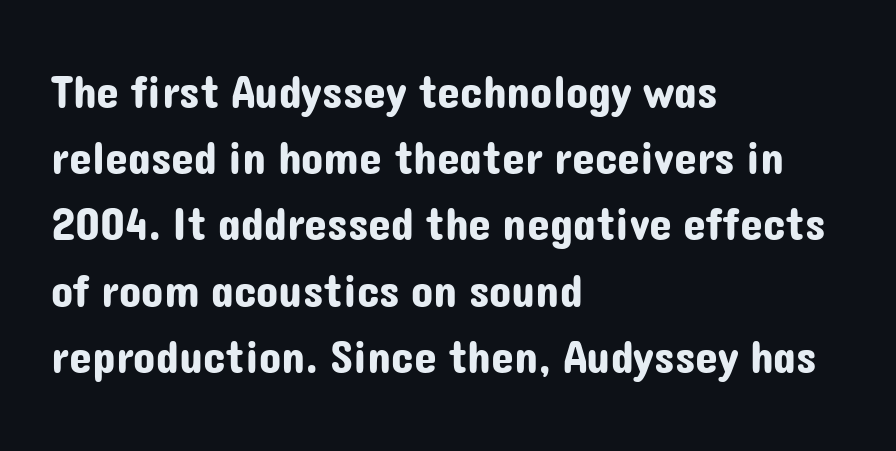
{"serif": "no", "italic": "no", "width": "normal", "stroke_contrast": "low", "x_height": "medium", "monospaced": "no", "underline": "no", "align": "left", "line_spacing": "normal", "line_spacing_ratio": 1.44, "letter_spacing": "normal", "letter_spacing_em": 0.0, "glyph_px": 46}
